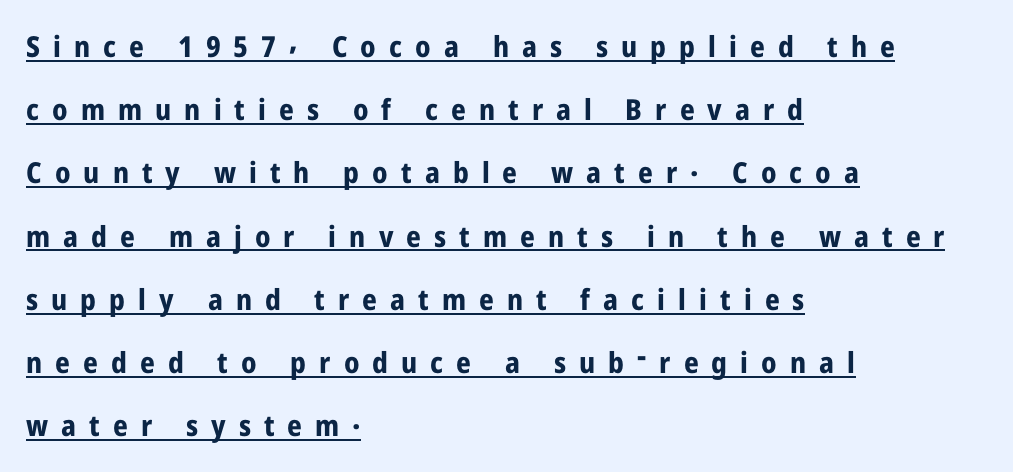
Q: Is the text bold? A: Yes.
Q: Is the text italic (slanted)? A: No, it is upright.
Q: Is the typeface a serif or a sans-serif typeface? A: Sans-serif.
Q: Is the text underlined? A: Yes.
Q: How is the paragraph aligned? A: Left-aligned.
Q: Is the spacing between letters normal or unusually wide? A: Unusually wide.
Q: Is the spacing between lines tight, normal or loose? A: Loose.
Q: Width (condensed, normal, or wide)? A: Condensed.
Q: Stroke contrast? A: Low.
Q: x-height? A: Medium.
Q: Monospaced? A: No.
